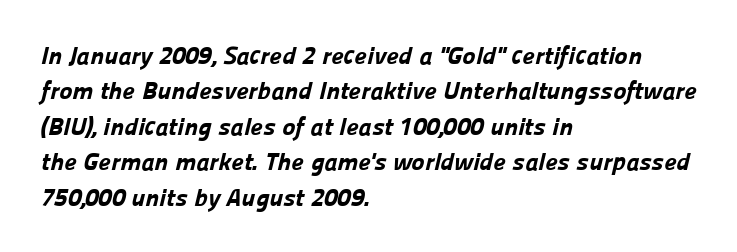
The image shows 25 px bold type; set left-aligned, normal line spacing (1.42x), normal letter spacing, not underlined.
